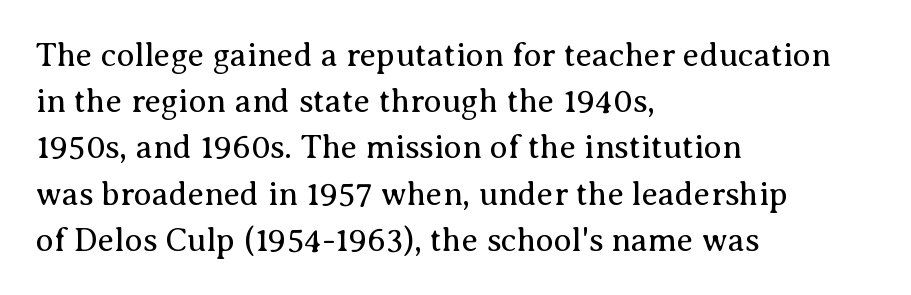
Q: Is the text bold? A: No.
Q: Is the text italic (slanted)? A: No, it is upright.
Q: Is the typeface a serif or a sans-serif typeface? A: Serif.
Q: Is the text underlined? A: No.
Q: How is the paragraph aligned? A: Left-aligned.
Q: Is the spacing between letters normal or unusually wide? A: Normal.
Q: Is the spacing between lines tight, normal or loose? A: Normal.
Q: Width (condensed, normal, or wide)? A: Normal.
Q: Stroke contrast? A: Medium.
Q: x-height? A: Medium.
Q: Monospaced? A: No.
